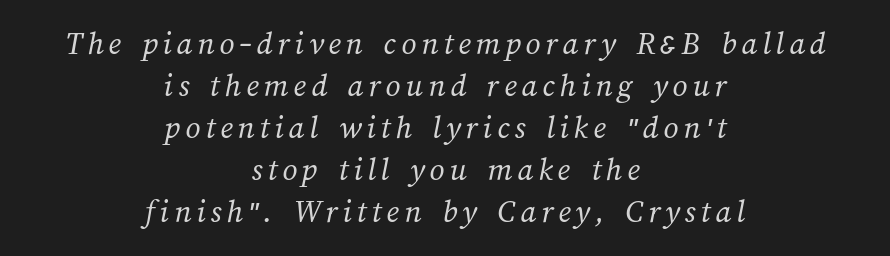
Q: Is the text bold? A: No.
Q: Is the text underlined? A: No.
Q: How is the paragraph aligned? A: Centered.
Q: Is the spacing between lines tight, normal or loose? A: Normal.
Q: Width (condensed, normal, or wide)? A: Normal.
Q: Stroke contrast? A: Medium.
Q: x-height? A: Medium.
Q: Monospaced? A: No.
